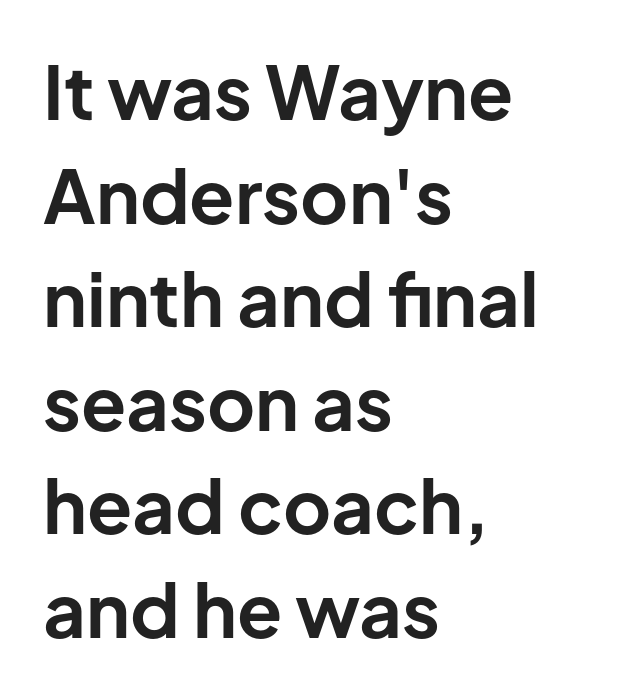
Q: Is the text bold? A: Yes.
Q: Is the text italic (slanted)? A: No, it is upright.
Q: Is the typeface a serif or a sans-serif typeface? A: Sans-serif.
Q: Is the text underlined? A: No.
Q: How is the paragraph aligned? A: Left-aligned.
Q: Is the spacing between letters normal or unusually wide? A: Normal.
Q: Is the spacing between lines tight, normal or loose? A: Normal.
Q: Width (condensed, normal, or wide)? A: Normal.
Q: Stroke contrast? A: Low.
Q: x-height? A: Medium.
Q: Monospaced? A: No.
